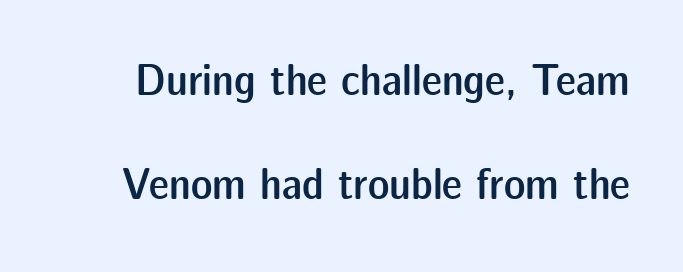
{"serif": "no", "italic": "no", "bold": "semi", "weight": "semibold", "width": "normal", "stroke_contrast": "low", "x_height": "medium", "monospaced": "no", "underline": "no", "line_spacing": "loose", "line_spacing_ratio": 2.32, "letter_spacing": "normal", "letter_spacing_em": 0.0, "glyph_px": 45}
